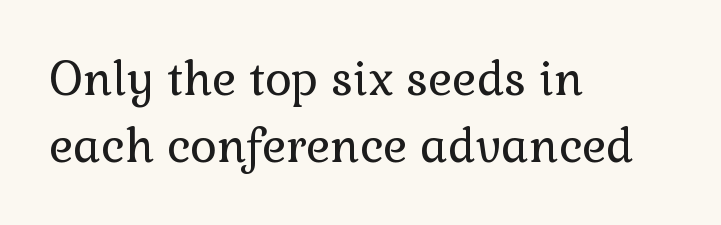
Q: Is the text bold? A: No.
Q: Is the text italic (slanted)? A: No, it is upright.
Q: Is the typeface a serif or a sans-serif typeface? A: Serif.
Q: Is the text underlined? A: No.
Q: How is the paragraph aligned? A: Left-aligned.
Q: Is the spacing between letters normal or unusually wide? A: Normal.
Q: Is the spacing between lines tight, normal or loose? A: Normal.
Q: Width (condensed, normal, or wide)? A: Normal.
Q: x-height? A: Medium.
Q: Monospaced? A: No.
